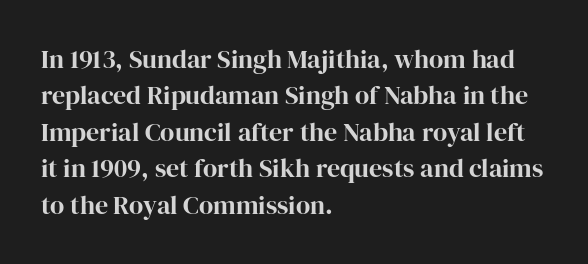
Characters remain perfectly vertical along every line. The passage is arranged the way most books set body copy — flush left. These lines sit exactly where default settings would place them. Nobody touched the tracking dial on this one. Descender tails drop into unmarked territory. Is the type bold? Yes — the strokes are clearly thick and heavy.
